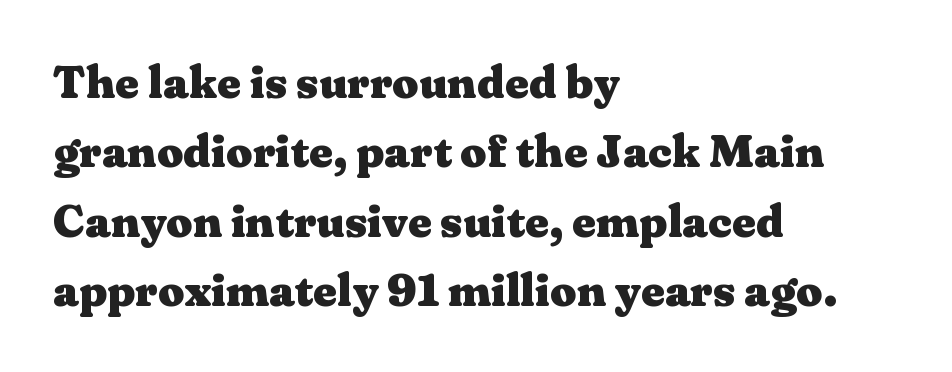
Line spacing here is normal. This rendering features lettering with no underline. Nope, not italic — everything's standing straight. This rendering employs a face with finishing strokes, i.e., a serif. Observe the ordinary spacing: letters are neighbours, not strangers.
